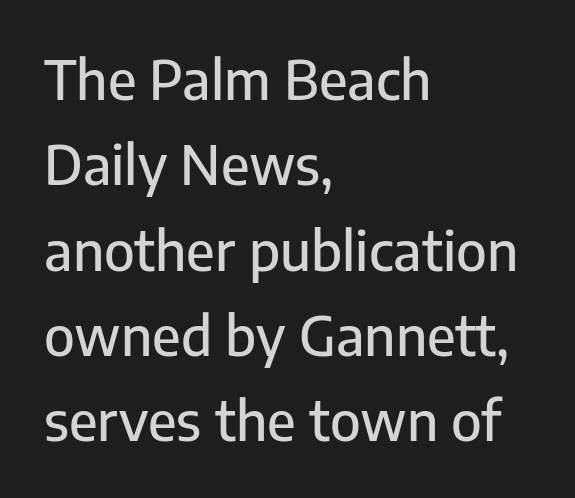
Q: Is the text italic (slanted)? A: No, it is upright.
Q: Is the typeface a serif or a sans-serif typeface? A: Sans-serif.
Q: Is the text underlined? A: No.
Q: How is the paragraph aligned? A: Left-aligned.
Q: Is the spacing between letters normal or unusually wide? A: Normal.
Q: Is the spacing between lines tight, normal or loose? A: Normal.
Q: Width (condensed, normal, or wide)? A: Normal.
Q: Stroke contrast? A: Low.
Q: x-height? A: Medium.
Q: Monospaced? A: No.
